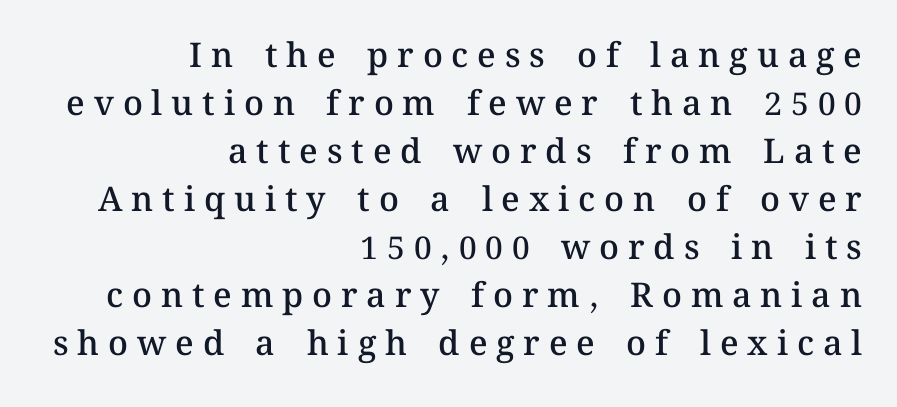
Q: Is the text bold? A: Semi-bold.
Q: Is the text italic (slanted)? A: No, it is upright.
Q: Is the text underlined? A: No.
Q: How is the paragraph aligned? A: Right-aligned.
Q: Is the spacing between letters normal or unusually wide? A: Unusually wide.
Q: Is the spacing between lines tight, normal or loose? A: Normal.
Q: Width (condensed, normal, or wide)? A: Normal.
Q: Stroke contrast? A: Medium.
Q: x-height? A: Medium.
Q: Monospaced? A: No.
